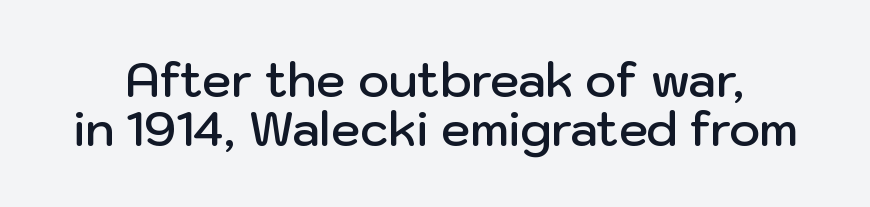
The image shows 47 px semibold sans-serif type, upright; set tight line spacing (1.04x), normal letter spacing, not underlined; low stroke contrast and a medium x-height.
